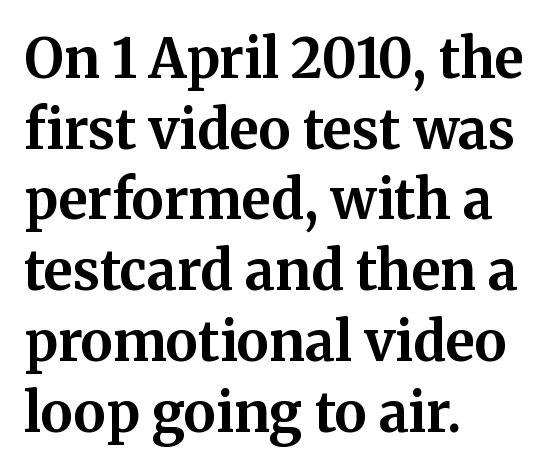
Quick note: interline space is typical. These lines were composed using upright roman letters. The rag falls on the right side of this text block. Descenders are the only things crossing below the line. Think of a printed novel: that variable character pitch is what you see here. Summary of weight: heavy, a full bold.
